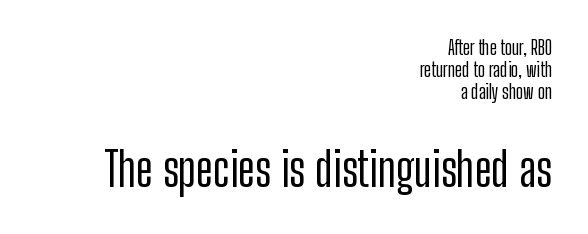
The image shows 47 px condensed sans-serif type, upright; set right-aligned, line spacing 1.16x, normal letter spacing, not underlined; the second (bottom) block is 2.47x larger; low stroke contrast and a medium x-height.
